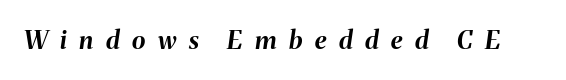
{"italic": "yes", "lean": "right", "slant_degrees": 8, "bold": "yes", "underline": "no", "letter_spacing": "wide", "letter_spacing_em": 0.5, "glyph_px": 25}
